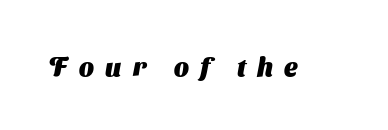
This is heavy type, rendered in bold. Underline: absent. The letterforms stand isolated, each surrounded by extra space.
